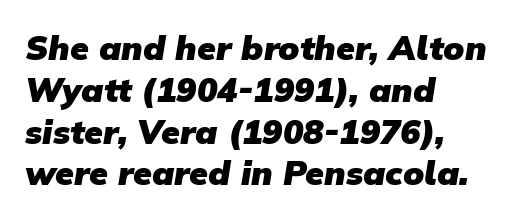
The image shows 34 px heavy sans-serif type; set left-aligned, line spacing 1.23x, normal letter spacing, not underlined; low stroke contrast and a medium x-height.
